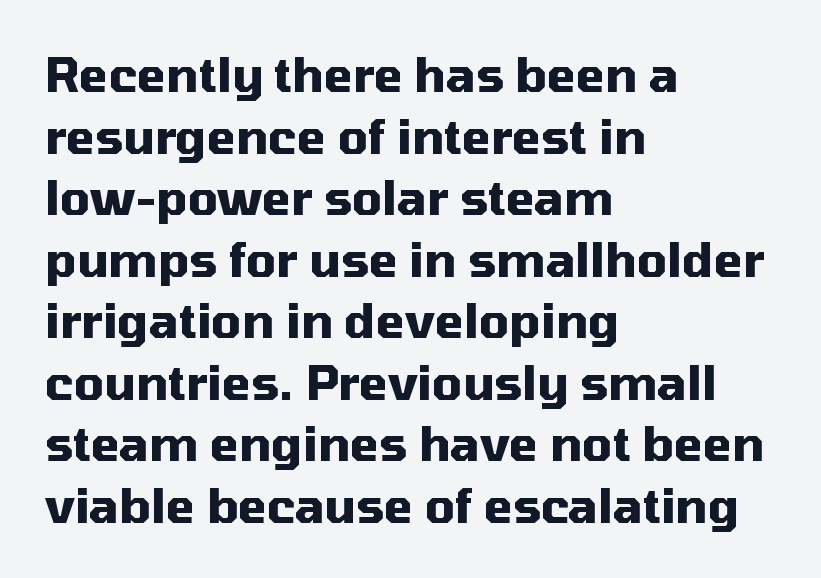
Q: Is the text bold? A: Yes.
Q: Is the text italic (slanted)? A: No, it is upright.
Q: Is the typeface a serif or a sans-serif typeface? A: Sans-serif.
Q: Is the text underlined? A: No.
Q: How is the paragraph aligned? A: Left-aligned.
Q: Is the spacing between letters normal or unusually wide? A: Normal.
Q: Is the spacing between lines tight, normal or loose? A: Normal.
Q: Width (condensed, normal, or wide)? A: Normal.
Q: Stroke contrast? A: Medium.
Q: x-height? A: Medium.
Q: Monospaced? A: No.
